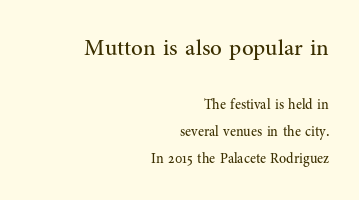
{"italic": "no", "bold": "no", "underline": "no", "align": "right", "line_spacing": "loose", "line_spacing_ratio": 1.93, "letter_spacing": "normal", "letter_spacing_em": 0.0, "larger_block": "first", "size_ratio": 1.64, "glyph_px": 23}
